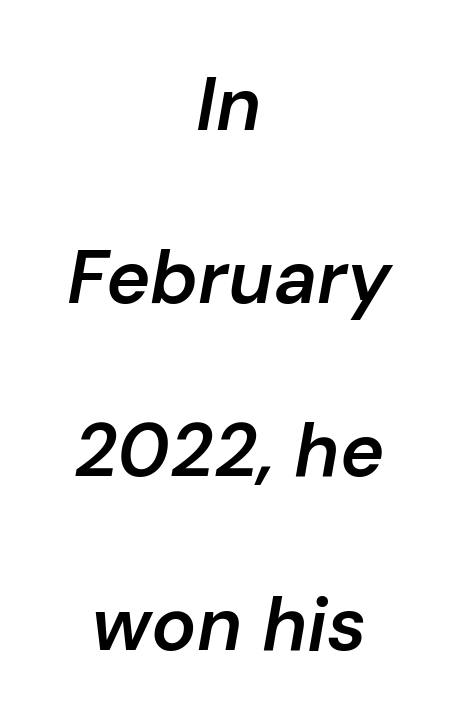
Q: Is the text bold? A: Semi-bold.
Q: Is the text italic (slanted)? A: Yes, it leans right by about 10 degrees.
Q: Is the text underlined? A: No.
Q: How is the paragraph aligned? A: Centered.
Q: Is the spacing between letters normal or unusually wide? A: Normal.
Q: Is the spacing between lines tight, normal or loose? A: Loose.
Q: Width (condensed, normal, or wide)? A: Normal.
Q: Stroke contrast? A: Low.
Q: x-height? A: Medium.
Q: Monospaced? A: No.
